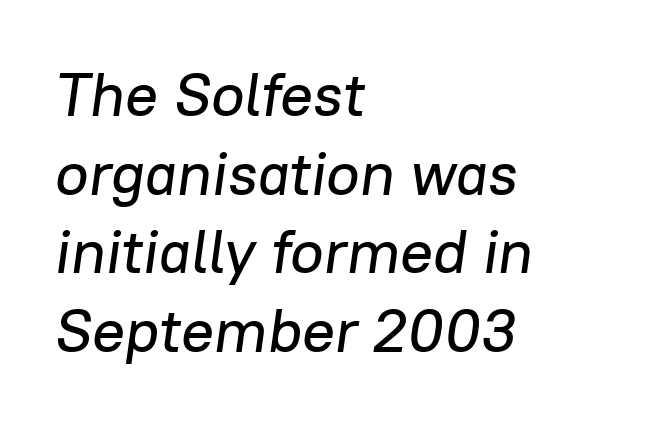
Q: Is the text italic (slanted)? A: Yes, it leans right by about 8 degrees.
Q: Is the text underlined? A: No.
Q: How is the paragraph aligned? A: Left-aligned.
Q: Is the spacing between letters normal or unusually wide? A: Normal.
Q: Is the spacing between lines tight, normal or loose? A: Normal.
Q: Width (condensed, normal, or wide)? A: Normal.
Q: Stroke contrast? A: Low.
Q: x-height? A: Medium.
Q: Monospaced? A: No.
